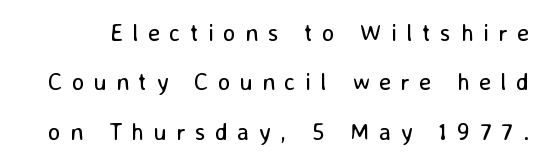
{"italic": "no", "bold": "no", "underline": "no", "line_spacing": "loose", "line_spacing_ratio": 2.06, "letter_spacing": "wide", "letter_spacing_em": 0.39, "glyph_px": 24}
